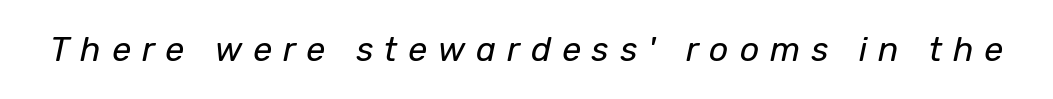
The image shows 34 px regular-weight type, italic (leaning right); set unusually wide letter spacing (+0.32 em), not underlined; low stroke contrast and a medium x-height.
